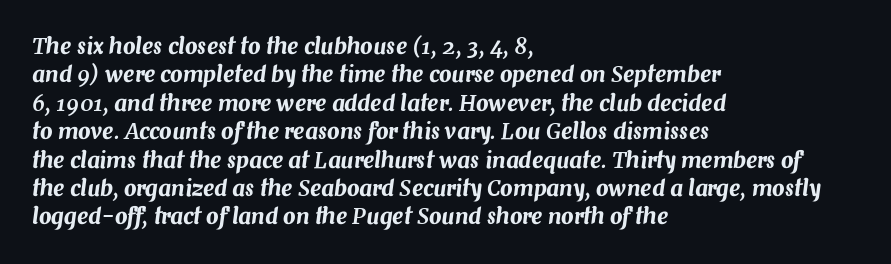
{"italic": "yes", "lean": "right", "slant_degrees": 7, "underline": "no", "align": "left", "line_spacing": "normal", "line_spacing_ratio": 1.29, "letter_spacing": "normal", "letter_spacing_em": 0.0, "glyph_px": 22}
